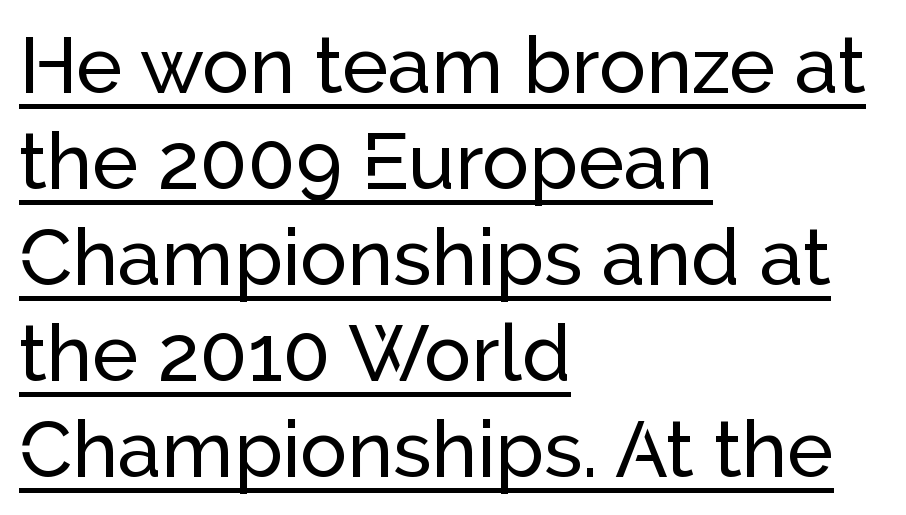
Q: Is the text italic (slanted)? A: No, it is upright.
Q: Is the typeface a serif or a sans-serif typeface? A: Sans-serif.
Q: Is the text underlined? A: Yes.
Q: How is the paragraph aligned? A: Left-aligned.
Q: Is the spacing between letters normal or unusually wide? A: Normal.
Q: Width (condensed, normal, or wide)? A: Normal.
Q: Stroke contrast? A: Low.
Q: x-height? A: Medium.
Q: Monospaced? A: No.
